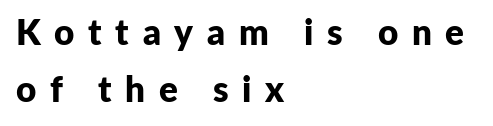
Q: Is the text bold? A: Yes.
Q: Is the text italic (slanted)? A: No, it is upright.
Q: Is the typeface a serif or a sans-serif typeface? A: Sans-serif.
Q: Is the text underlined? A: No.
Q: How is the paragraph aligned? A: Left-aligned.
Q: Is the spacing between letters normal or unusually wide? A: Unusually wide.
Q: Is the spacing between lines tight, normal or loose? A: Normal.
Q: Width (condensed, normal, or wide)? A: Normal.
Q: Stroke contrast? A: Low.
Q: x-height? A: Medium.
Q: Monospaced? A: No.
